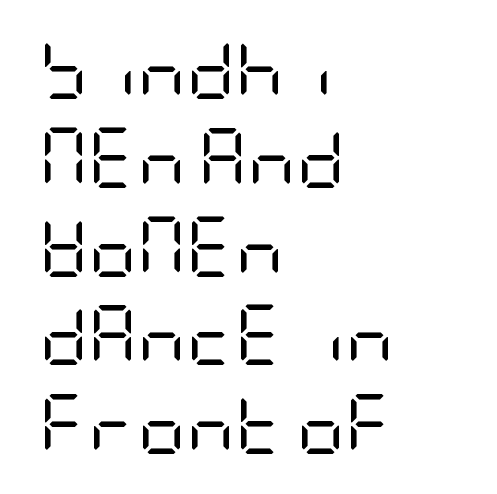
Q: Is the text bold? A: No.
Q: Is the text italic (slanted)? A: No, it is upright.
Q: Is the typeface a serif or a sans-serif typeface? A: Sans-serif.
Q: Is the text underlined? A: No.
Q: How is the paragraph aligned? A: Left-aligned.
Q: Is the spacing between letters normal or unusually wide? A: Normal.
Q: Is the spacing between lines tight, normal or loose? A: Normal.
Q: Width (condensed, normal, or wide)? A: Condensed.
Q: Stroke contrast? A: Low.
Q: x-height? A: Large.
